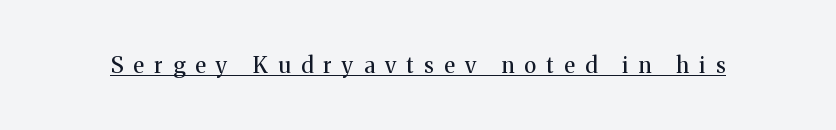
Q: Is the text bold? A: No.
Q: Is the text italic (slanted)? A: No, it is upright.
Q: Is the text underlined? A: Yes.
Q: Is the spacing between letters normal or unusually wide? A: Unusually wide.
